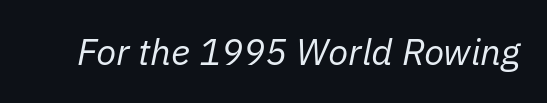
Q: Is the text bold? A: No.
Q: Is the text italic (slanted)? A: Yes, it leans right by about 11 degrees.
Q: Is the text underlined? A: No.
Q: Is the spacing between letters normal or unusually wide? A: Normal.
Q: Width (condensed, normal, or wide)? A: Normal.
Q: Stroke contrast? A: Low.
Q: x-height? A: Medium.
Q: Monospaced? A: No.
